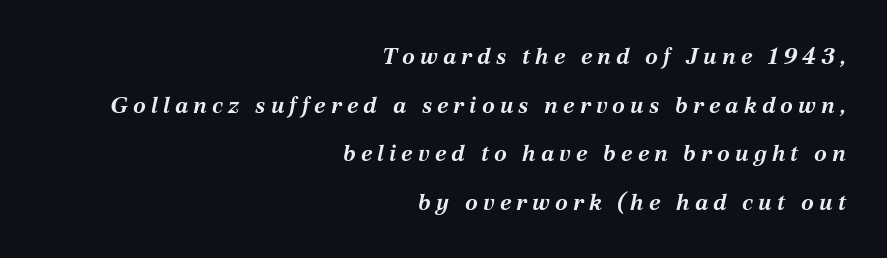
The image shows 23 px bold type, italic (leaning right); set right-aligned, loose line spacing (2.11x), unusually wide letter spacing (+0.22 em), not underlined.
